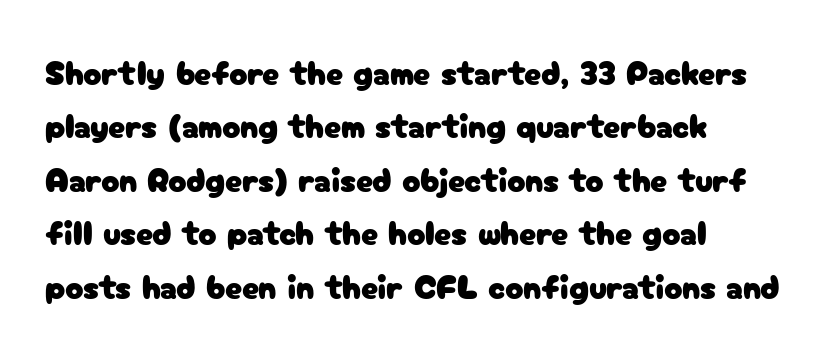
The image shows 34 px sans-serif type, upright; set left-aligned, normal line spacing (1.57x), normal letter spacing, not underlined; low stroke contrast and a medium x-height.
